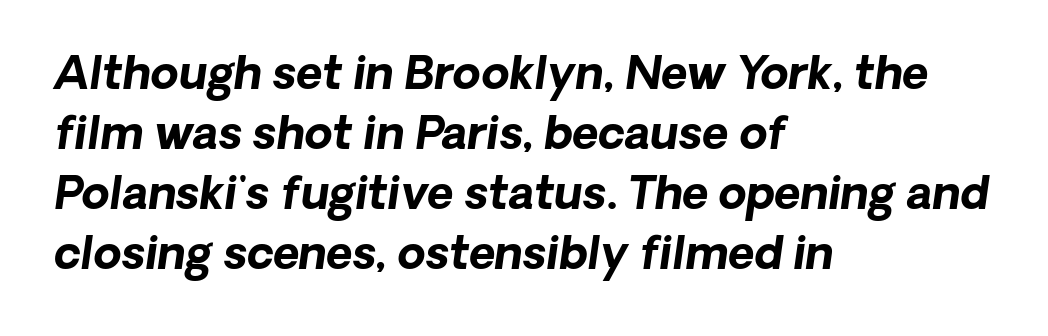
Note the varied advance widths — an 'i' is clearly narrower than an 'm'. Clear beneath every line of the passage. The text block is weighted toward the left margin, trailing off unevenly rightward. The vertical gap from one line to the next is medium. Observe the lean: these are italic letterforms. There is no visible air inserted between adjacent glyphs.
